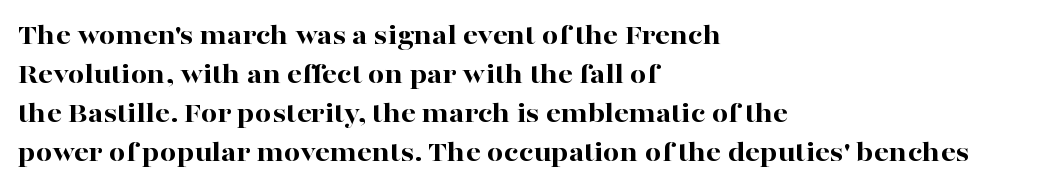
{"serif": "yes", "italic": "no", "bold": "yes", "weight": "bold", "width": "wide", "stroke_contrast": "high", "x_height": "medium", "monospaced": "no", "underline": "no", "align": "left", "line_spacing": "normal", "line_spacing_ratio": 1.35, "letter_spacing": "normal", "letter_spacing_em": 0.0, "glyph_px": 29}
